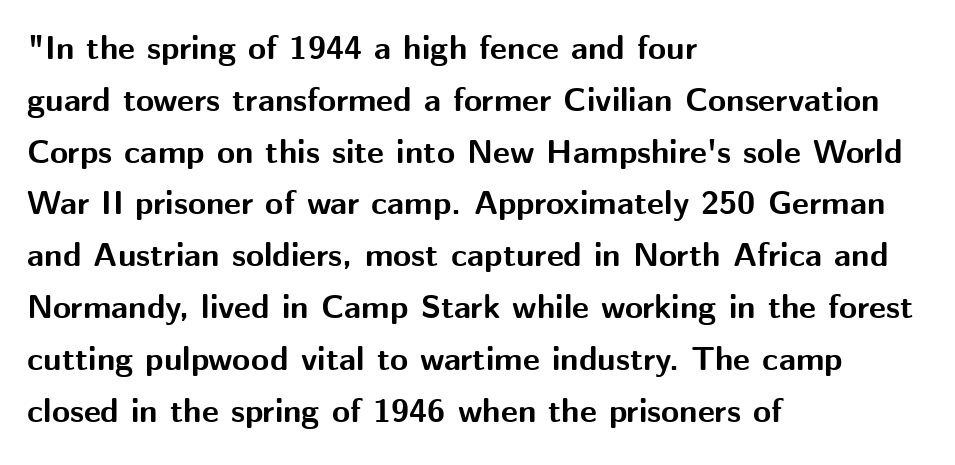
The image shows 33 px bold sans-serif type, upright; set left-aligned, normal line spacing (1.57x), normal letter spacing, not underlined; medium stroke contrast and a medium x-height.
